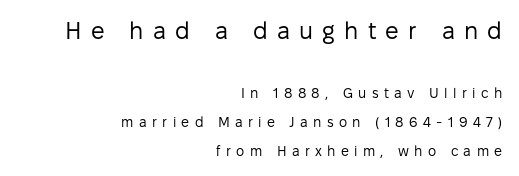
Ascenders rise straight up at ninety degrees. Honestly, the letter spacing is so wide it's the main thing you notice. Bold? No — there's no thickening of the strokes. Short and long lines alike share a common ending point at right. Vertically, the passage feels expansive, rows floating well apart.
